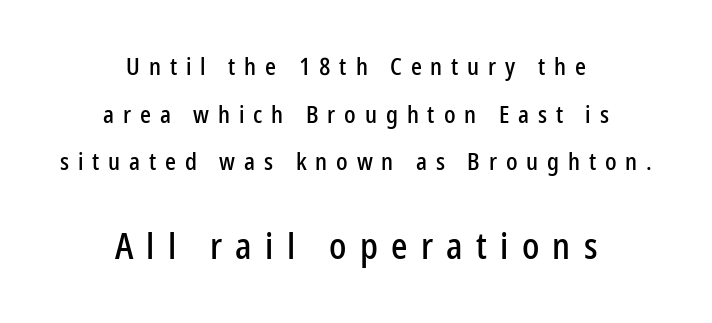
The image shows 36 px condensed sans-serif type, upright; set centered, loose line spacing (1.98x), unusually wide letter spacing (+0.37 em), not underlined; the second (bottom) block is 1.5x larger; low stroke contrast and a medium x-height.
